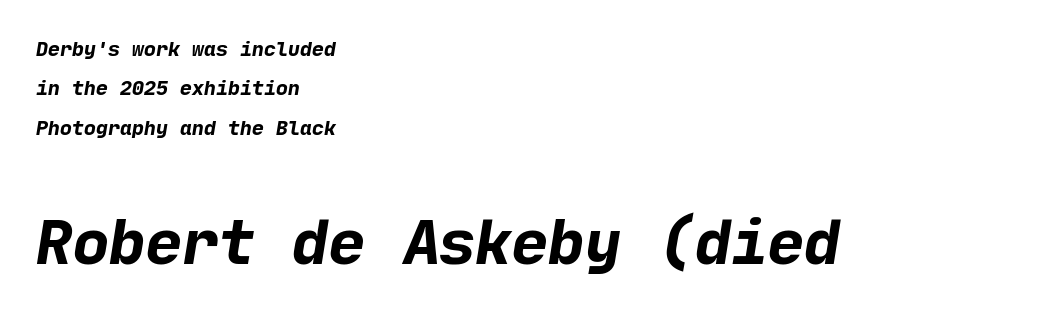
Notice the wide empty band between every row — that's loose leading. Casual observation: everything's shoved over to the left. The baseline area is clear. Observe the absence of serifs on each vertical stroke in this sample.
